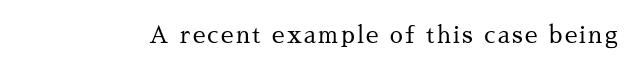
Q: Is the text bold? A: No.
Q: Is the text italic (slanted)? A: No, it is upright.
Q: Is the text underlined? A: No.
